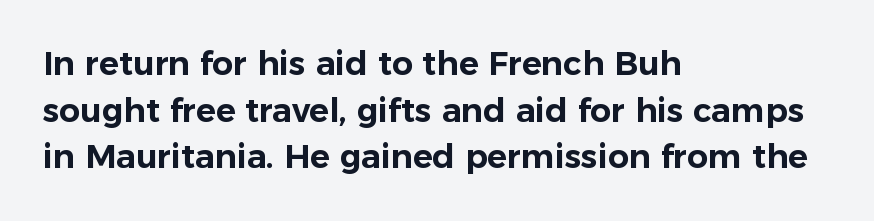
The image shows 33 px sans-serif type, upright; set left-aligned, normal line spacing (1.41x), normal letter spacing, not underlined; low stroke contrast and a medium x-height.
